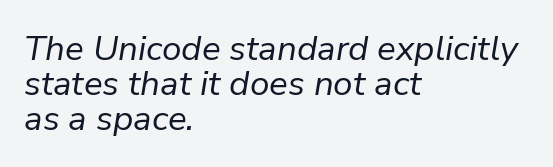
Line starts are locked; line ends wander. Unmarked baselines from the first word to the last. No letter is thick-stroked: the sample isn't bold. A typesetter would call this zero additional tracking. Italic: yes, the glyphs are oblique.
